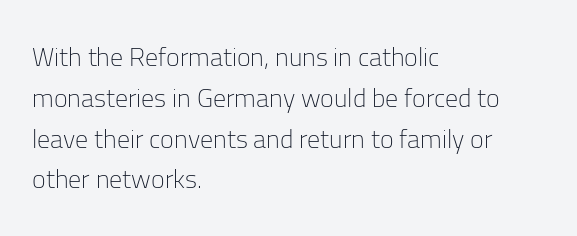
The image shows 26 px text type, upright; set left-aligned, normal line spacing (1.57x), normal letter spacing, not underlined.
